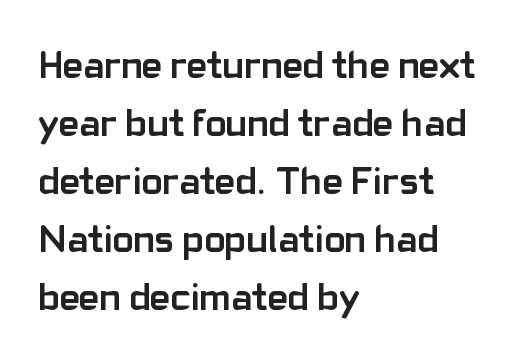
The image shows 39 px semibold sans-serif type, upright; set left-aligned, normal line spacing (1.49x), normal letter spacing, not underlined; low stroke contrast and a medium x-height.
